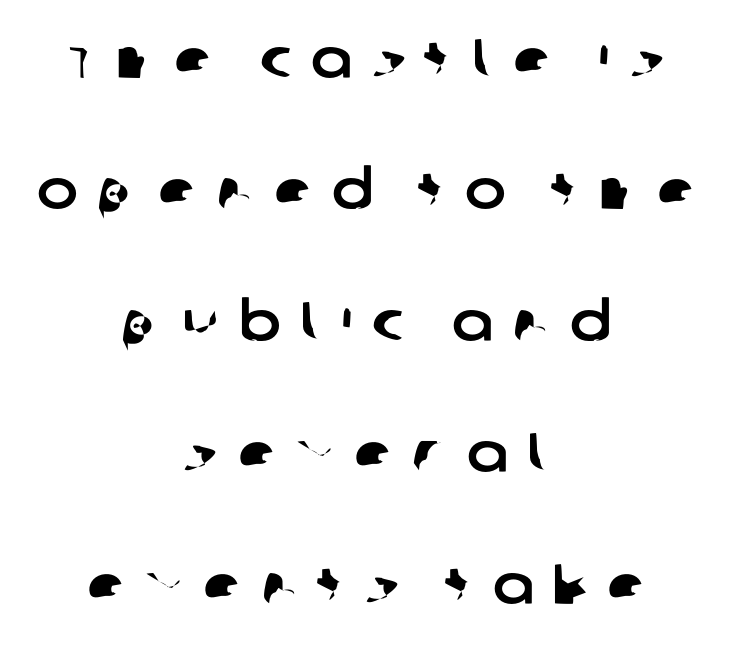
The image shows 55 px sans-serif type; set centered, loose line spacing (2.39x), unusually wide letter spacing (+0.36 em), not underlined; low stroke contrast and a large x-height.
